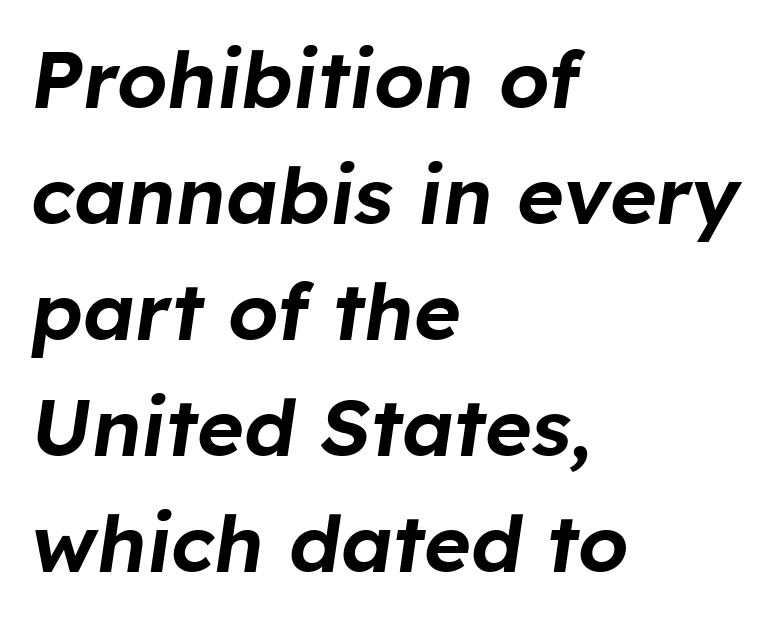
Q: Is the text italic (slanted)? A: Yes, it leans right by about 8 degrees.
Q: Is the text underlined? A: No.
Q: How is the paragraph aligned? A: Left-aligned.
Q: Is the spacing between letters normal or unusually wide? A: Normal.
Q: Is the spacing between lines tight, normal or loose? A: Normal.
Q: Width (condensed, normal, or wide)? A: Normal.
Q: Stroke contrast? A: Low.
Q: x-height? A: Medium.
Q: Monospaced? A: No.
